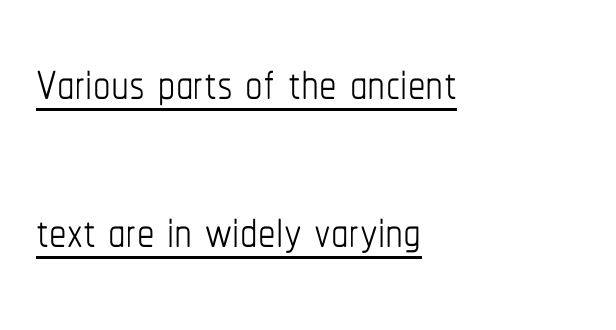
Q: Is the text bold? A: No.
Q: Is the text italic (slanted)? A: No, it is upright.
Q: Is the text underlined? A: Yes.
Q: How is the paragraph aligned? A: Left-aligned.
Q: Is the spacing between letters normal or unusually wide? A: Normal.
Q: Is the spacing between lines tight, normal or loose? A: Loose.
Q: Width (condensed, normal, or wide)? A: Condensed.
Q: Stroke contrast? A: Low.
Q: x-height? A: Medium.
Q: Monospaced? A: No.
